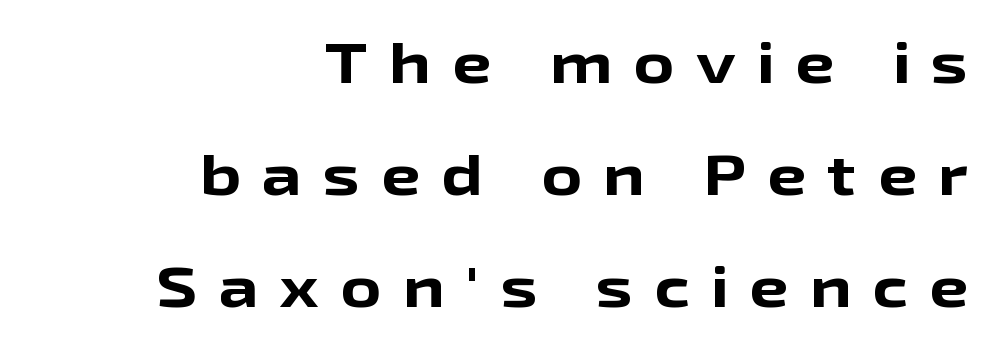
Typographic density is high because the face is bold. Regarding leading, the lines here are spaced well apart. The specimen omits any rule beneath the text block's lines. Posture: vertical.
